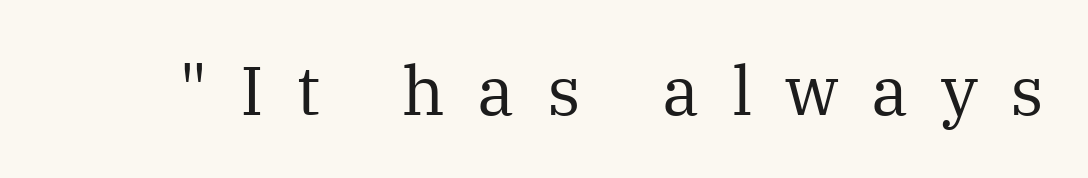
The image shows 69 px regular-weight serif type, upright; set unusually wide letter spacing (+0.47 em), not underlined; medium stroke contrast and a medium x-height.
